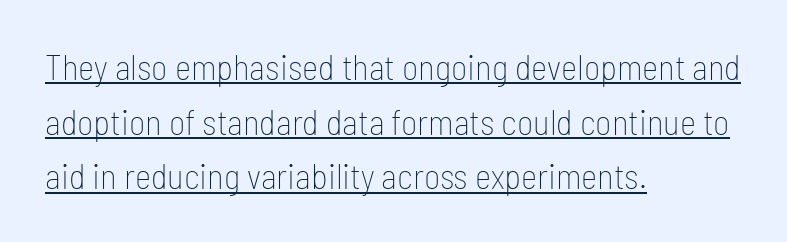
Q: Is the text bold? A: No.
Q: Is the text italic (slanted)? A: No, it is upright.
Q: Is the typeface a serif or a sans-serif typeface? A: Sans-serif.
Q: Is the text underlined? A: Yes.
Q: How is the paragraph aligned? A: Left-aligned.
Q: Is the spacing between letters normal or unusually wide? A: Normal.
Q: Is the spacing between lines tight, normal or loose? A: Normal.
Q: Width (condensed, normal, or wide)? A: Condensed.
Q: Stroke contrast? A: Low.
Q: x-height? A: Medium.
Q: Monospaced? A: No.
